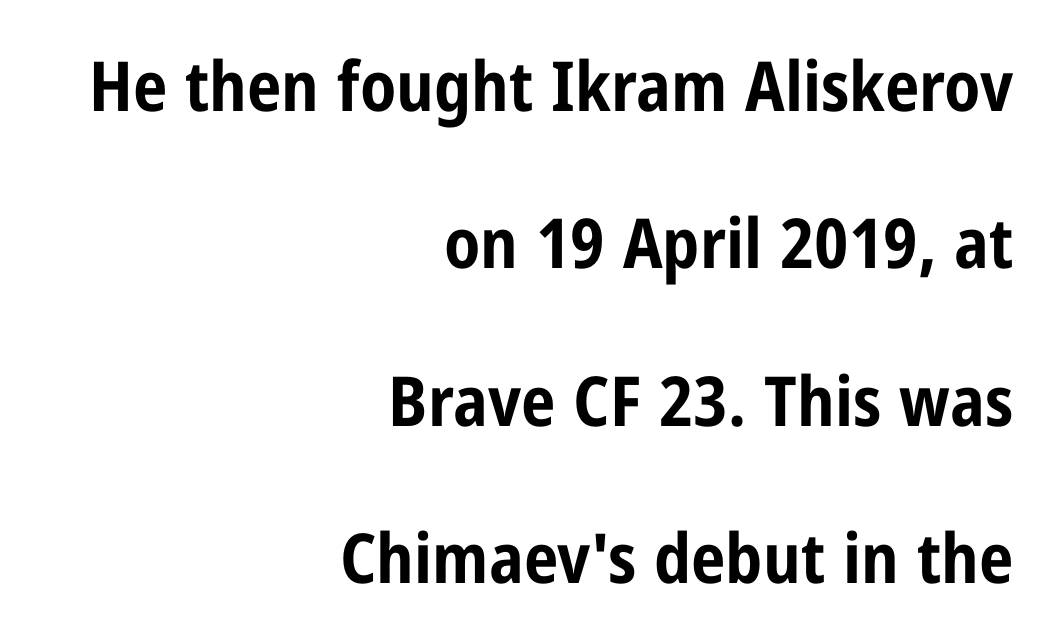
A clean baseline with only descenders dipping below it. Serifs: no, the terminals of the letterforms are clean. Horizontal alignment here is rightward, an uncommon choice for prose. The face used here is rendered with its standard letterfit. The passage shown stacks its lines with a broad gap. A typesetter would call this proportional, since set widths differ per character.
